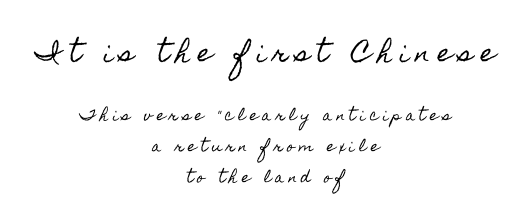
These lines stand farther apart than default settings would place them. Someone cranked the tracking dial way up on this one. Bare-footed words on every line. Between these two stacked blocks, the higher one wins on size. The paragraph has two soft edges and a firm central axis.
